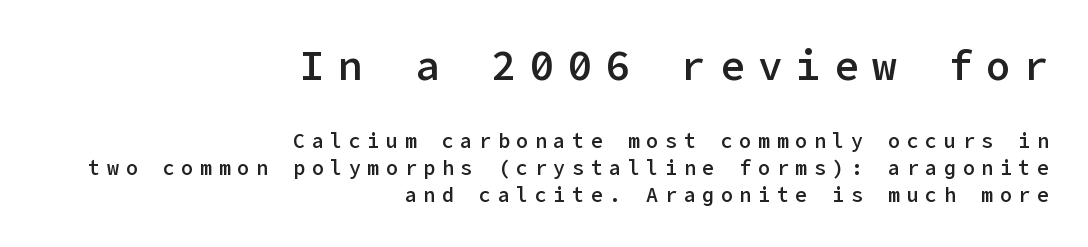
The image shows 41 px semibold sans-serif type, upright; set right-aligned, normal line spacing (1.36x), unusually wide letter spacing (+0.33 em), not underlined; the first (top) block is 2.05x larger; low stroke contrast and a medium x-height.
